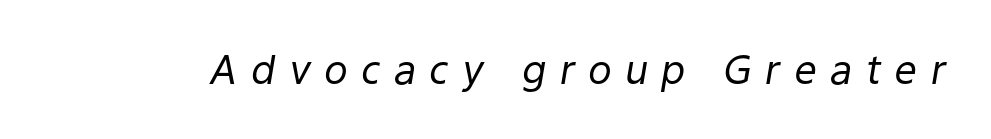
{"italic": "yes", "lean": "right", "slant_degrees": 9, "bold": "no", "weight": "regular", "width": "normal", "stroke_contrast": "low", "x_height": "medium", "monospaced": "no", "underline": "no", "letter_spacing": "wide", "letter_spacing_em": 0.33, "glyph_px": 40}
